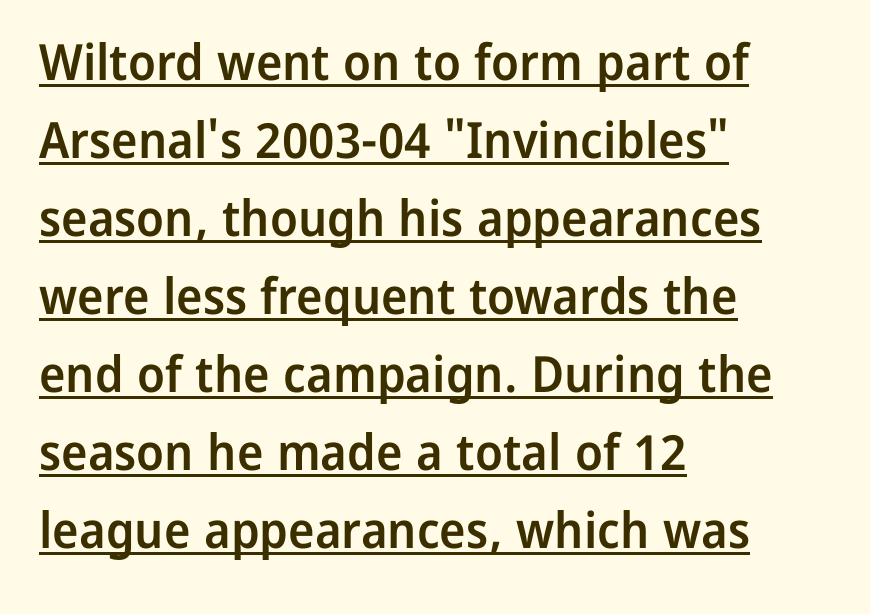
Character widths vary here, with narrow letters taking less room than wide ones. Reading down the block, your eye returns to a fixed left position each line. Weight: semibold (demi). How would I describe the line gaps? Plain and ordinary.
